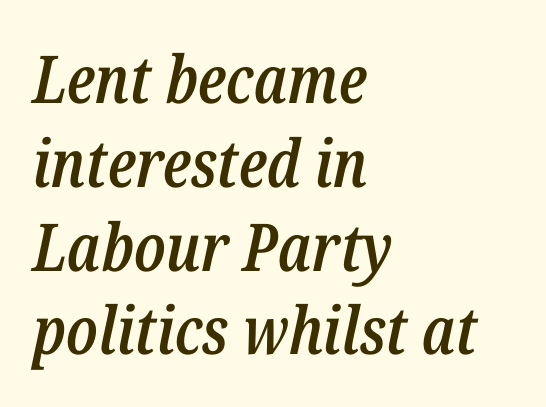
The image shows 66 px semibold, condensed type, italic (leaning right); set left-aligned, normal line spacing (1.27x), normal letter spacing, not underlined; low stroke contrast and a medium x-height.
